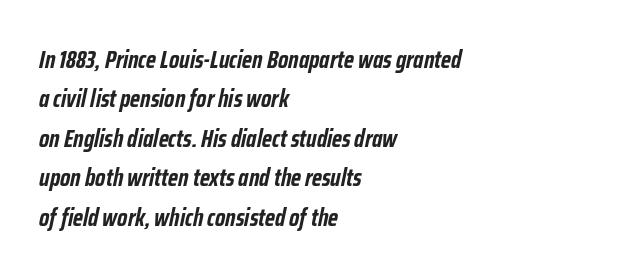
{"italic": "yes", "lean": "right", "slant_degrees": 12, "bold": "yes", "underline": "no", "align": "left", "line_spacing": "normal", "line_spacing_ratio": 1.58, "letter_spacing": "normal", "letter_spacing_em": 0.0, "glyph_px": 25}
